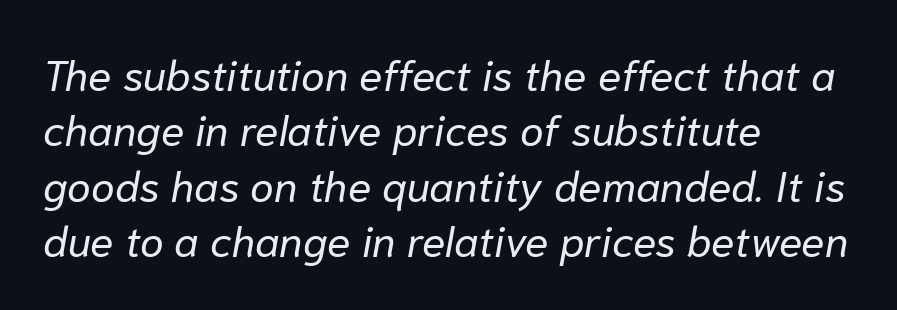
The face looks like a standard text weight, possibly lighter. Glyph-to-glyph distance matches everyday printed text. The passage shown is typed in a proportional face where columns would drift. A classic flush-left, rag-right setting is used for this passage.
